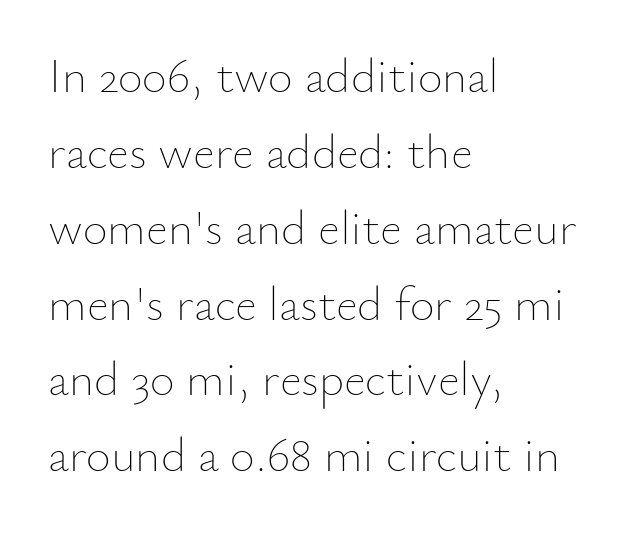
Q: Is the text bold? A: No.
Q: Is the text italic (slanted)? A: No, it is upright.
Q: Is the text underlined? A: No.
Q: How is the paragraph aligned? A: Left-aligned.
Q: Is the spacing between letters normal or unusually wide? A: Normal.
Q: Is the spacing between lines tight, normal or loose? A: Normal.
Q: Width (condensed, normal, or wide)? A: Normal.
Q: Stroke contrast? A: Low.
Q: x-height? A: Small.
Q: Monospaced? A: No.
